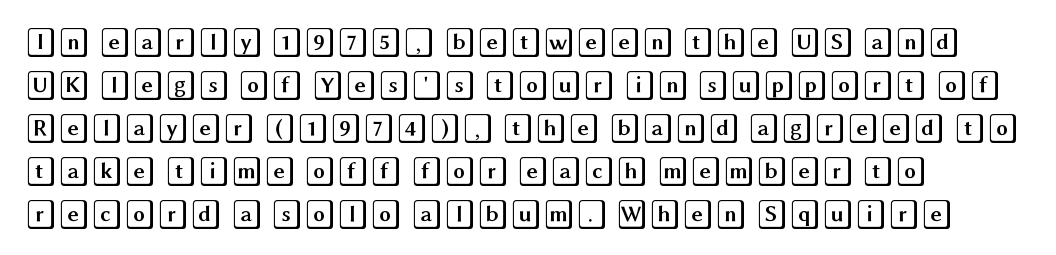
No extra tracking has been applied to these lines. Horizontal bands of white between lines are of average thickness. A roman cut, with each character standing at attention. Is the block centered? No — it sits flush against the left margin. Descenders are the only things crossing below the line.
